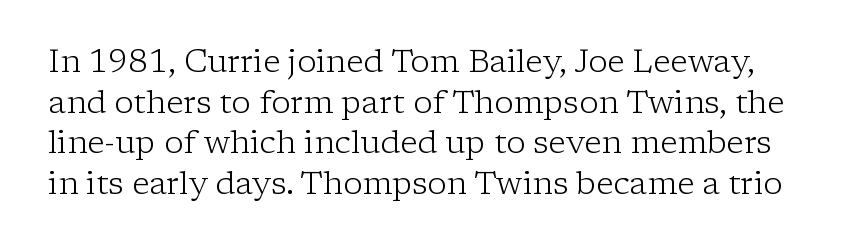
The image shows 32 px light serif type, upright; set normal line spacing (1.27x), normal letter spacing, not underlined; low stroke contrast and a medium x-height.
